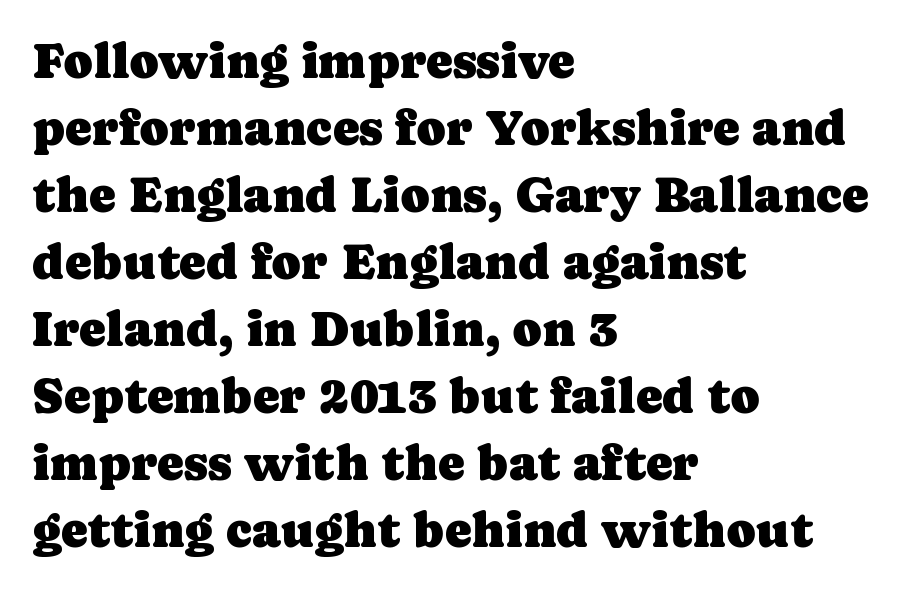
{"serif": "yes", "italic": "no", "width": "normal", "stroke_contrast": "low", "x_height": "medium", "monospaced": "no", "underline": "no", "align": "left", "line_spacing": "normal", "line_spacing_ratio": 1.34, "letter_spacing": "normal", "letter_spacing_em": 0.0, "glyph_px": 50}
